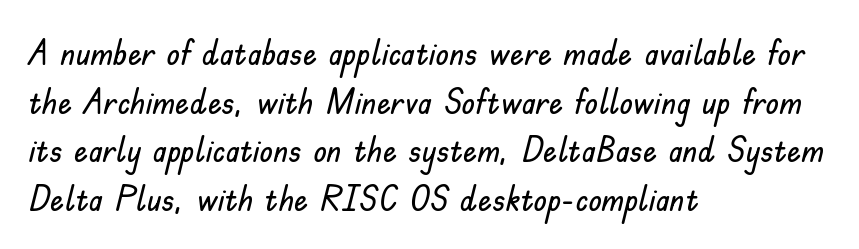
The image shows 35 px sans-serif type; set left-aligned, normal line spacing (1.39x), normal letter spacing, not underlined; low stroke contrast and a small x-height.
